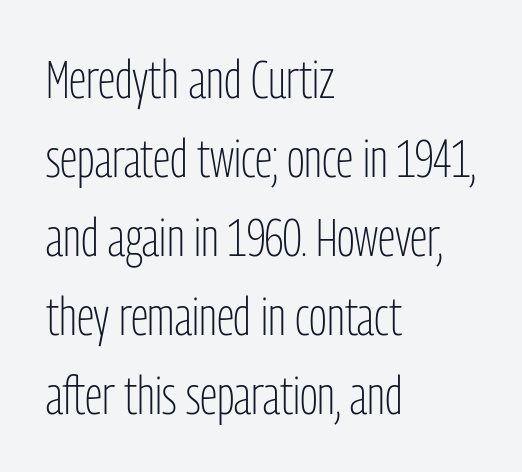
The image shows 53 px light, condensed sans-serif type, upright; set left-aligned, normal line spacing (1.49x), normal letter spacing, not underlined; low stroke contrast and a medium x-height.
